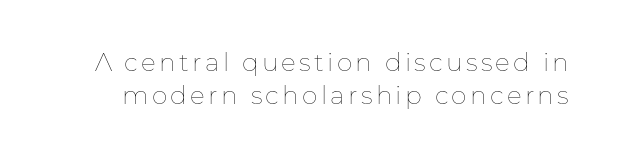
The lettering holds an erect, upright posture throughout. Each stroke keeps to a modest, everyday thickness or less. Each row of text sits above clean, open space. Reading down the column, the eye jumps a familiar distance to each next line.
